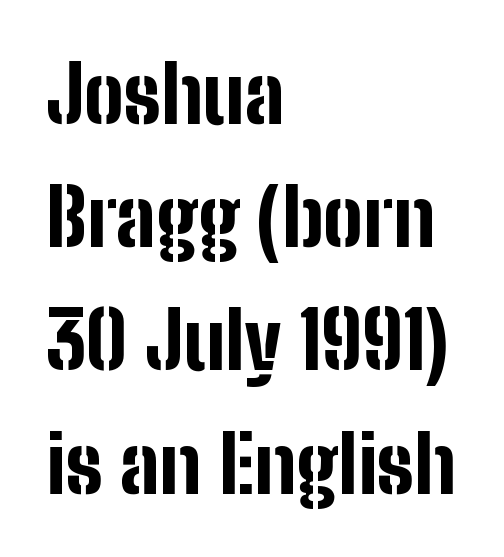
The characters look thick and weighty, a clear bold. This sample uses a sans-serif face. Left-aligned paragraph, ragged on the right. This sample has the flowing, uneven cadence of proportional lettering.
